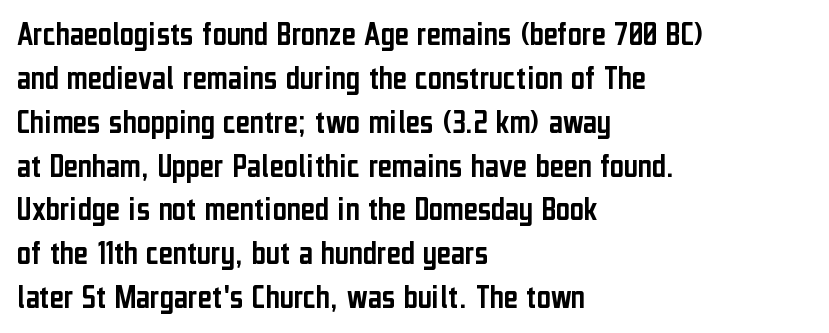
{"serif": "no", "italic": "no", "width": "condensed", "stroke_contrast": "low", "x_height": "medium", "monospaced": "no", "underline": "no", "align": "left", "line_spacing": "normal", "line_spacing_ratio": 1.29, "letter_spacing": "normal", "letter_spacing_em": 0.0, "glyph_px": 34}
